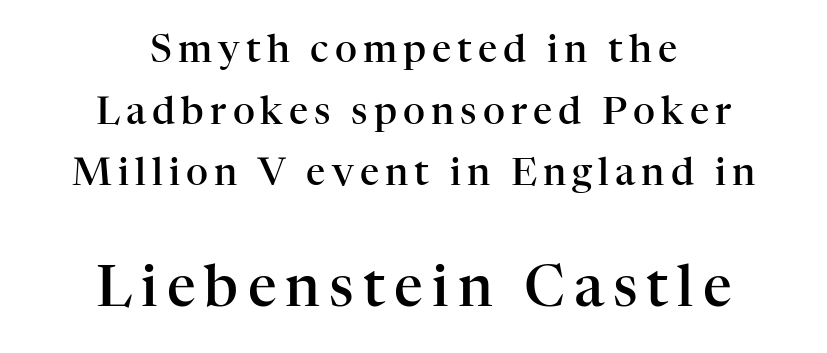
The image shows 57 px semibold serif type, upright; set centered, normal line spacing (1.62x), not underlined; the second (bottom) block is 1.5x larger; high stroke contrast and a medium x-height.
